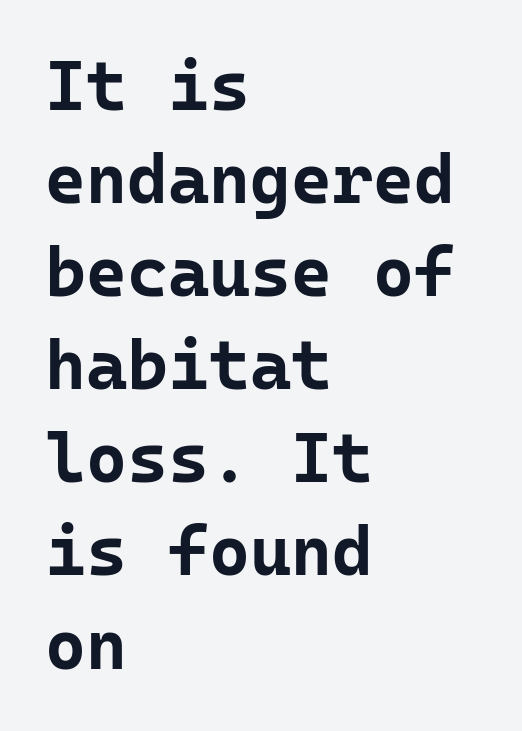
{"serif": "no", "italic": "no", "bold": "yes", "weight": "bold", "width": "normal", "stroke_contrast": "low", "x_height": "medium", "monospaced": "yes", "underline": "no", "align": "left", "line_spacing": "normal", "line_spacing_ratio": 1.33, "letter_spacing": "normal", "letter_spacing_em": 0.0, "glyph_px": 70}
